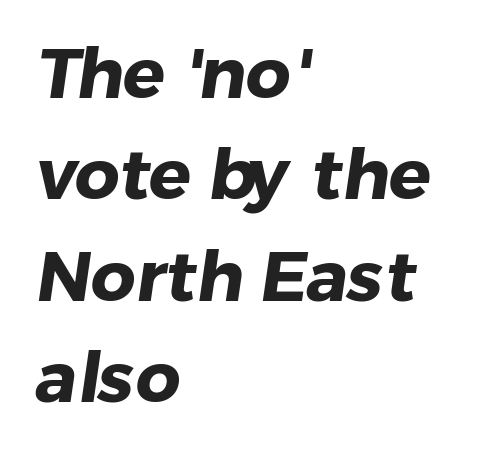
{"serif": "no", "bold": "yes", "weight": "heavy", "width": "normal", "stroke_contrast": "low", "x_height": "medium", "monospaced": "no", "underline": "no", "align": "left", "line_spacing": "normal", "line_spacing_ratio": 1.45, "letter_spacing": "normal", "letter_spacing_em": 0.0, "glyph_px": 70}
